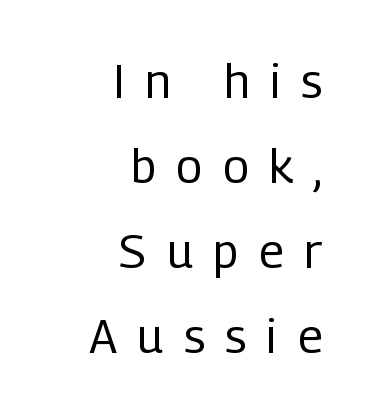
Observe the wide spacing: letters keep a clear distance from each other. In CSS terms this would be text-align: right. Check where the strokes stop: nothing finishes them off — pure sans. Summary of weight: not heavy and not bold.
